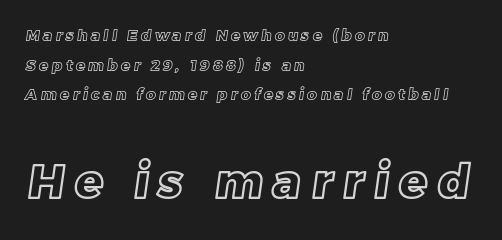
The image shows 46 px text type; set left-aligned, loose line spacing (1.98x), unusually wide letter spacing (+0.23 em), not underlined; the second (bottom) block is 3.07x larger; a large x-height.
